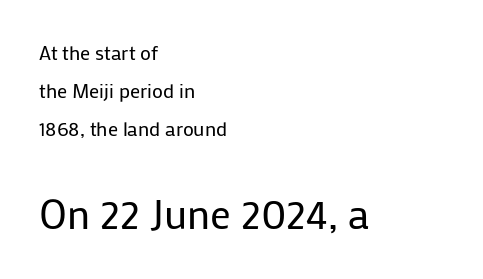
{"serif": "no", "italic": "no", "bold": "no", "weight": "regular", "width": "normal", "stroke_contrast": "low", "x_height": "medium", "monospaced": "no", "underline": "no", "align": "left", "line_spacing": "loose", "line_spacing_ratio": 1.9, "letter_spacing": "normal", "letter_spacing_em": 0.0, "larger_block": "second", "size_ratio": 2.05, "glyph_px": 41}
